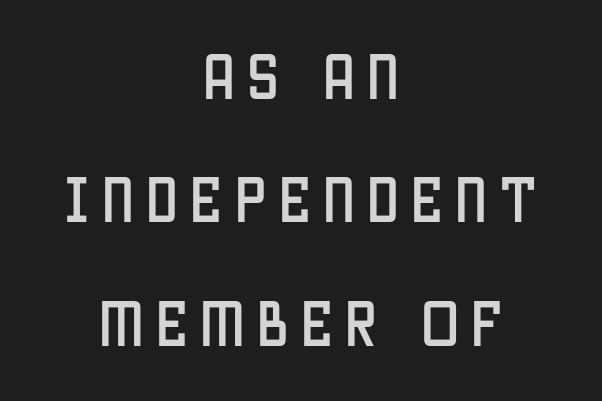
The letters advance in unequal steps, a hallmark of proportional type. Vertical spacing — loose. The designer went with a sans here, leaving each stem footless. Glyph-to-glyph distance is far greater than everyday printed text. Every stem runs plumb, perpendicular to the baseline. The typesetter chose a symmetrical, centered arrangement here.
